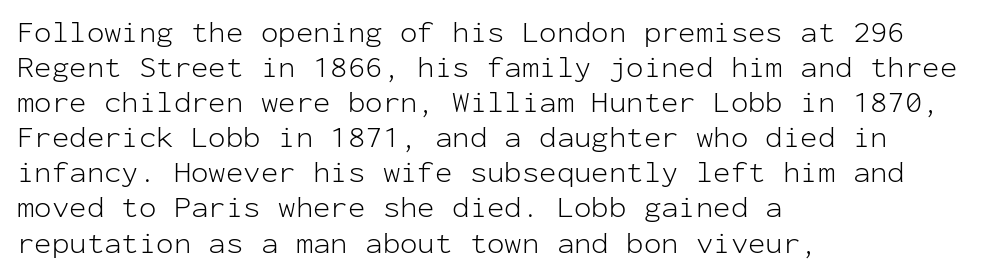
This sample uses plain, unmodified letter spacing. Nope, no serifs anywhere on these letters. Ordinary non-slanted type is in use. Letters have the restrained weight of plain body copy at most.
